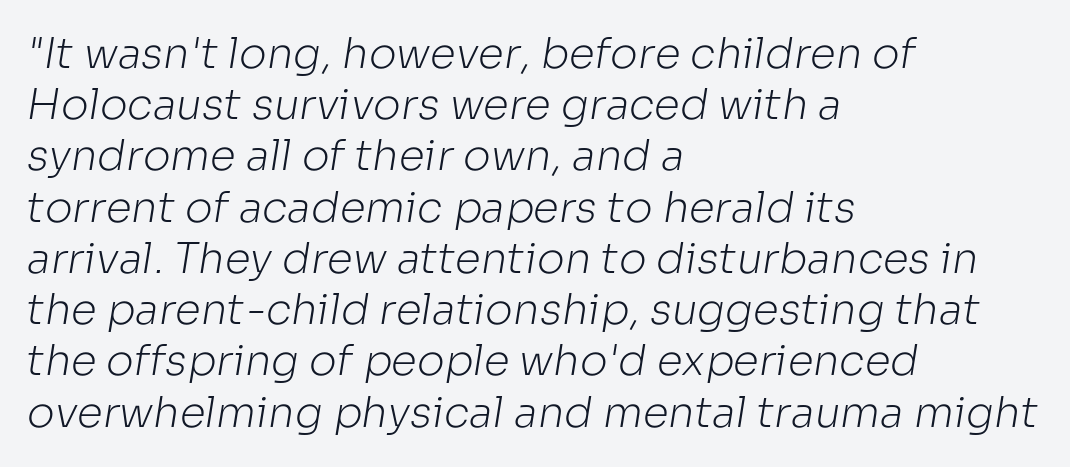
The image shows 42 px light sans-serif type; set left-aligned, line spacing 1.22x, normal letter spacing, not underlined; low stroke contrast and a medium x-height.
